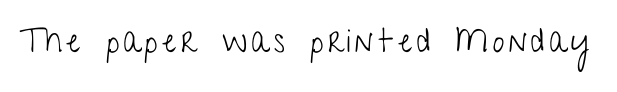
Check where the strokes stop: nothing finishes them off — pure sans. No chunkiness to these letters — they're not bold. Note the varied advance widths — an 'i' is clearly narrower than an 'm'. Letters rest on an invisible, unmarked baseline. Style check: upright.
